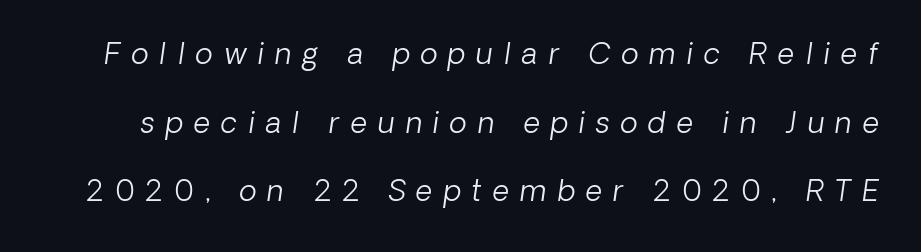
Q: Is the text bold? A: No.
Q: Is the typeface a serif or a sans-serif typeface? A: Sans-serif.
Q: Is the text underlined? A: No.
Q: Is the spacing between letters normal or unusually wide? A: Unusually wide.
Q: Is the spacing between lines tight, normal or loose? A: Loose.
Q: Width (condensed, normal, or wide)? A: Normal.
Q: Stroke contrast? A: Low.
Q: x-height? A: Medium.
Q: Monospaced? A: No.
